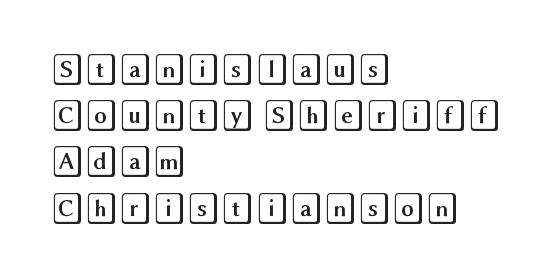
The image shows 31 px wide type, upright; set left-aligned, normal line spacing (1.49x), normal letter spacing, not underlined; a large x-height.
